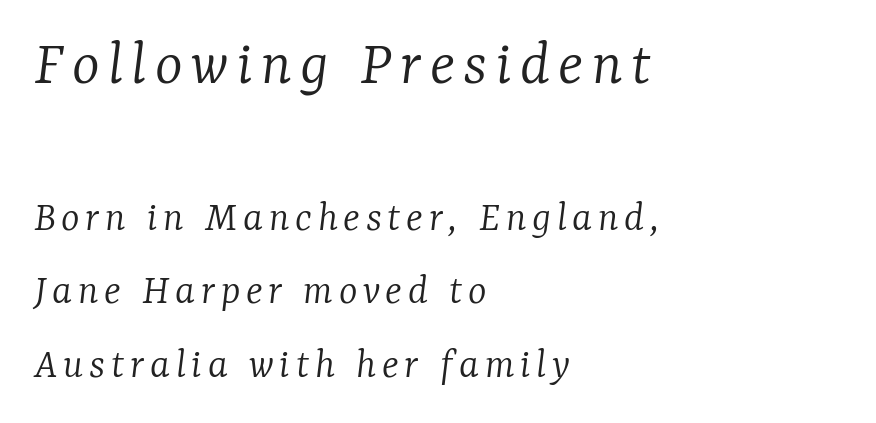
{"serif": "yes", "italic": "yes", "lean": "right", "slant_degrees": 7, "bold": "no", "weight": "light", "width": "normal", "stroke_contrast": "low", "x_height": "medium", "monospaced": "no", "underline": "no", "align": "left", "line_spacing": "normal", "line_spacing_ratio": 1.67, "larger_block": "first", "size_ratio": 1.5, "glyph_px": 66}
